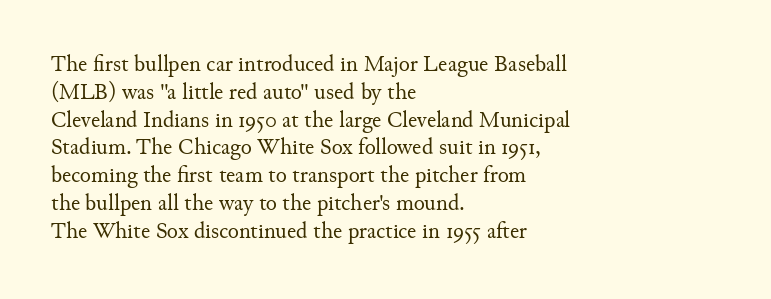
Q: Is the text bold? A: No.
Q: Is the text italic (slanted)? A: No, it is upright.
Q: Is the text underlined? A: No.
Q: How is the paragraph aligned? A: Left-aligned.
Q: Is the spacing between letters normal or unusually wide? A: Normal.
